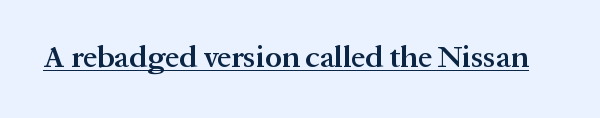
Q: Is the text bold? A: Semi-bold.
Q: Is the text italic (slanted)? A: No, it is upright.
Q: Is the typeface a serif or a sans-serif typeface? A: Serif.
Q: Is the text underlined? A: Yes.
Q: Is the spacing between letters normal or unusually wide? A: Normal.
Q: Width (condensed, normal, or wide)? A: Normal.
Q: Stroke contrast? A: Medium.
Q: x-height? A: Medium.
Q: Monospaced? A: No.
